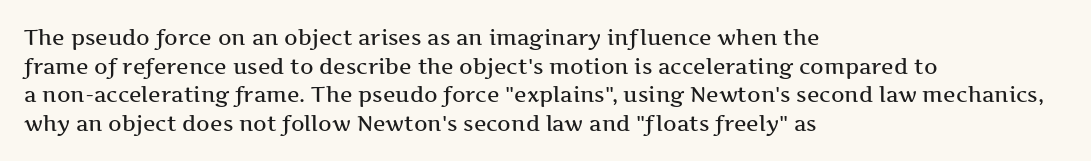
Q: Is the text italic (slanted)? A: No, it is upright.
Q: Is the text underlined? A: No.
Q: How is the paragraph aligned? A: Left-aligned.
Q: Is the spacing between letters normal or unusually wide? A: Normal.
Q: Is the spacing between lines tight, normal or loose? A: Normal.
